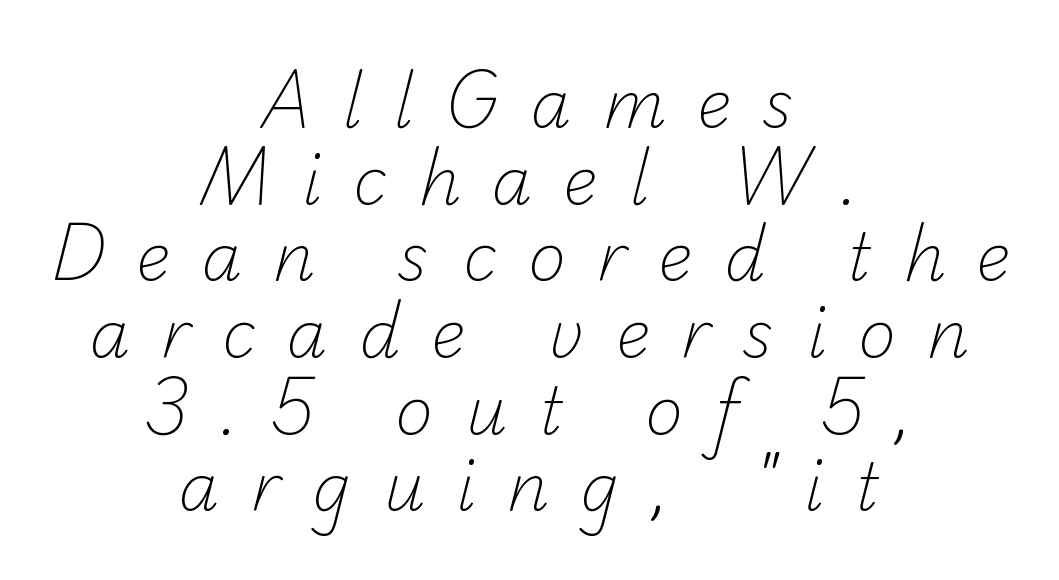
The image shows 65 px light sans-serif type; set centered, line spacing 1.18x, unusually wide letter spacing (+0.48 em), not underlined; low stroke contrast and a small x-height.
